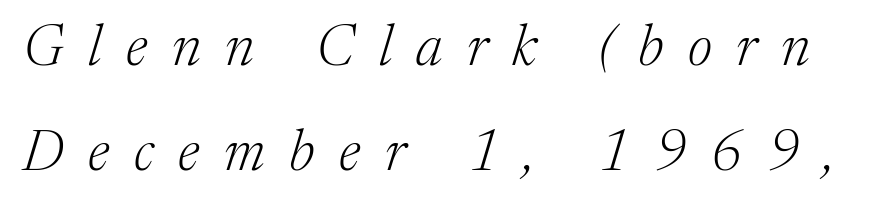
The image shows 57 px light serif type, italic (leaning right); set line spacing 1.85x, unusually wide letter spacing (+0.43 em), not underlined; medium stroke contrast and a medium x-height.
